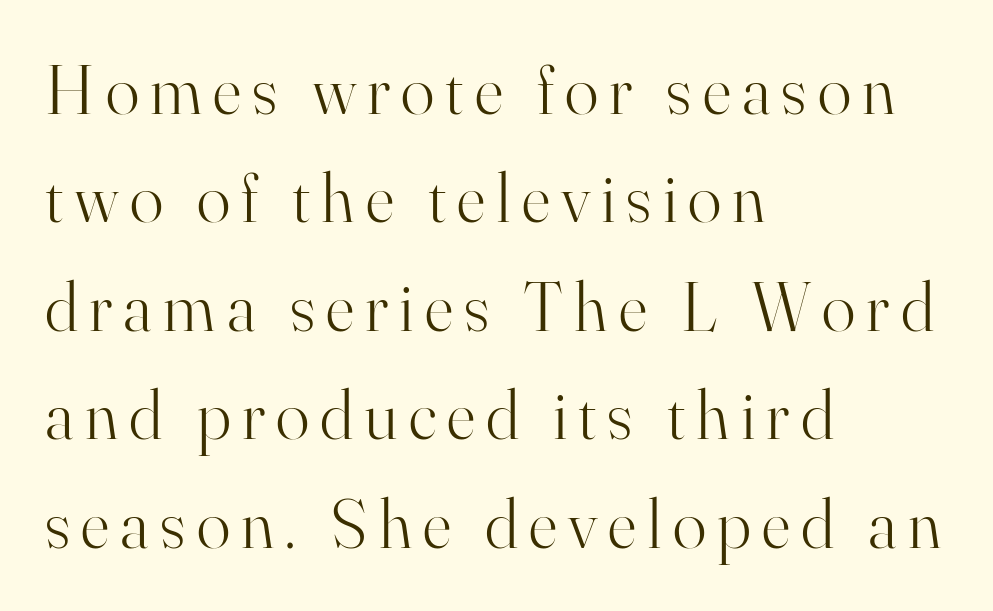
The image shows 70 px light serif type, upright; set left-aligned, normal line spacing (1.55x), not underlined; high stroke contrast and a small x-height.
